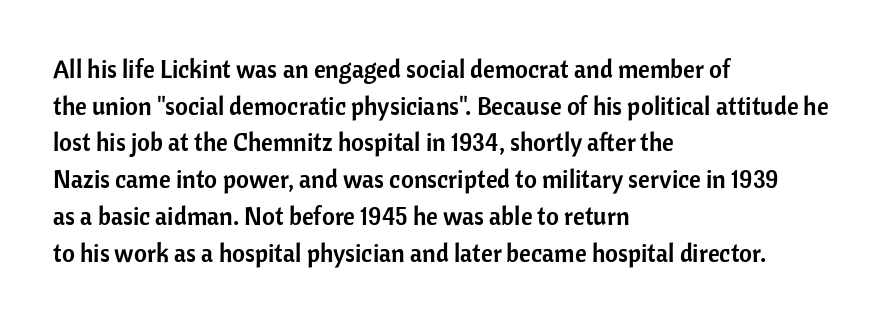
Q: Is the text italic (slanted)? A: No, it is upright.
Q: Is the text underlined? A: No.
Q: How is the paragraph aligned? A: Left-aligned.
Q: Is the spacing between letters normal or unusually wide? A: Normal.
Q: Is the spacing between lines tight, normal or loose? A: Normal.
